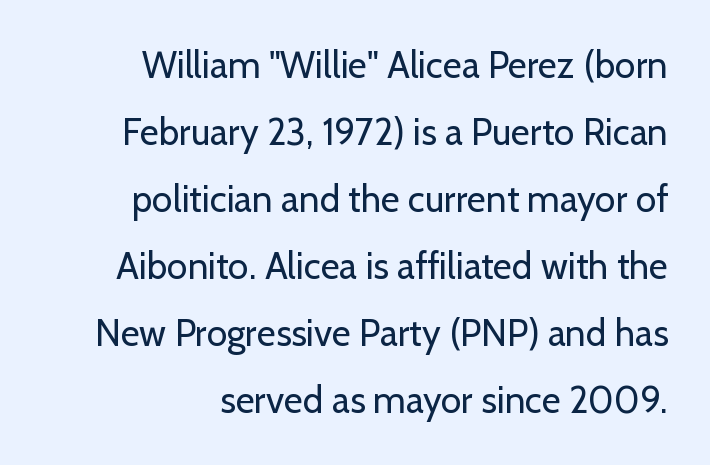
{"serif": "no", "italic": "no", "bold": "no", "weight": "regular", "width": "normal", "stroke_contrast": "low", "x_height": "medium", "monospaced": "no", "underline": "no", "align": "right", "line_spacing_ratio": 1.81, "letter_spacing": "normal", "letter_spacing_em": 0.0, "glyph_px": 37}
